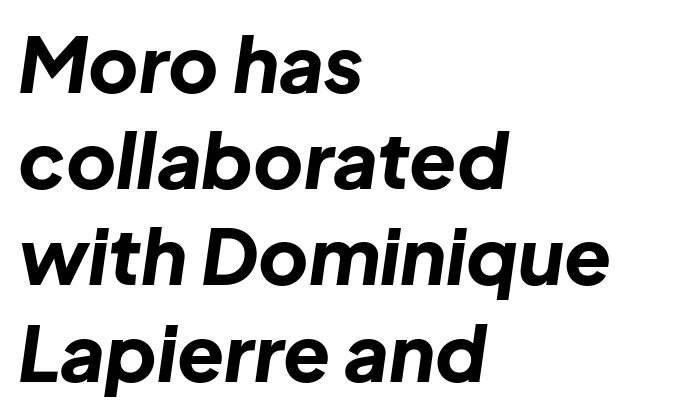
Q: Is the text bold? A: Yes.
Q: Is the text italic (slanted)? A: Yes, it leans right by about 8 degrees.
Q: Is the text underlined? A: No.
Q: How is the paragraph aligned? A: Left-aligned.
Q: Is the spacing between letters normal or unusually wide? A: Normal.
Q: Is the spacing between lines tight, normal or loose? A: Normal.
Q: Width (condensed, normal, or wide)? A: Normal.
Q: Stroke contrast? A: Low.
Q: x-height? A: Medium.
Q: Monospaced? A: No.
